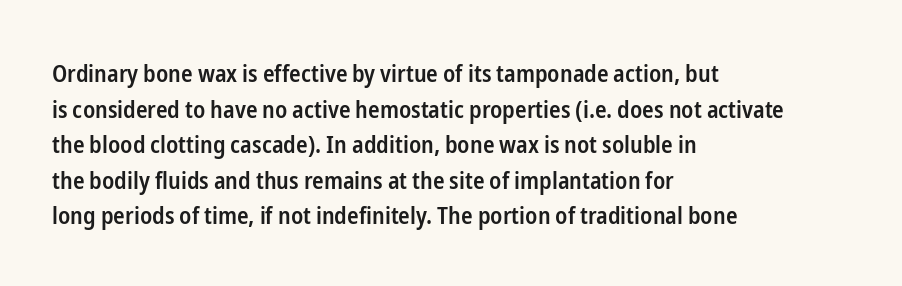
The image shows 24 px text type, upright; set left-aligned, normal line spacing (1.48x), normal letter spacing, not underlined.
